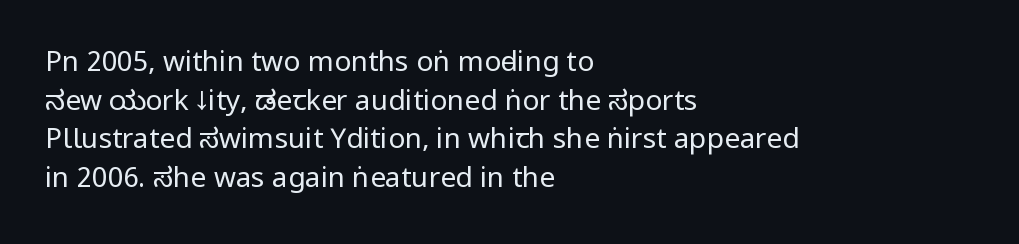
The image shows 28 px regular-weight, condensed sans-serif type, upright; set left-aligned, normal line spacing (1.38x), normal letter spacing, not underlined; low stroke contrast and a large x-height.
